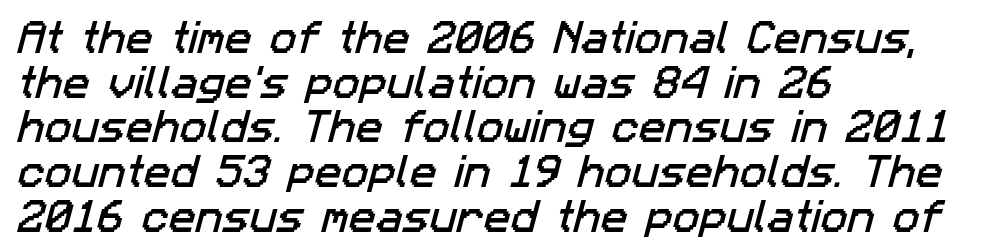
{"serif": "no", "width": "normal", "stroke_contrast": "low", "x_height": "medium", "monospaced": "no", "underline": "no", "align": "left", "line_spacing_ratio": 1.24, "letter_spacing": "normal", "letter_spacing_em": 0.0, "glyph_px": 36}
